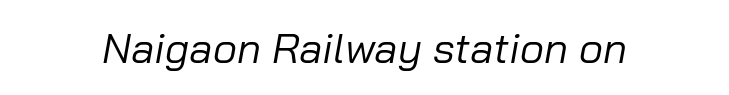
Q: Is the text bold? A: No.
Q: Is the text italic (slanted)? A: Yes, it leans right by about 10 degrees.
Q: Is the text underlined? A: No.
Q: Is the spacing between letters normal or unusually wide? A: Normal.
Q: Width (condensed, normal, or wide)? A: Normal.
Q: Stroke contrast? A: Low.
Q: x-height? A: Medium.
Q: Monospaced? A: No.
